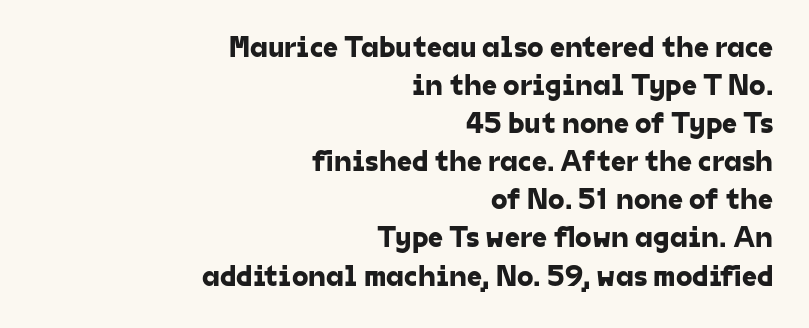
Q: Is the typeface a serif or a sans-serif typeface? A: Sans-serif.
Q: Is the text underlined? A: No.
Q: How is the paragraph aligned? A: Right-aligned.
Q: Is the spacing between letters normal or unusually wide? A: Normal.
Q: Is the spacing between lines tight, normal or loose? A: Normal.
Q: Width (condensed, normal, or wide)? A: Normal.
Q: Stroke contrast? A: Low.
Q: x-height? A: Medium.
Q: Monospaced? A: No.
